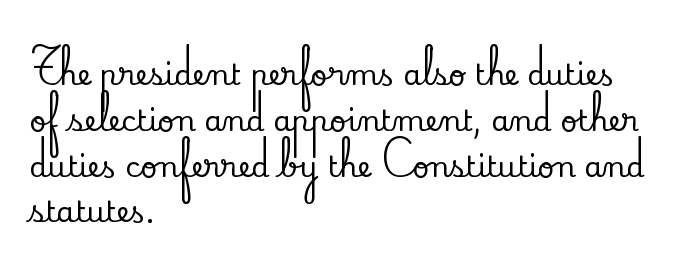
Typeset ragged right — the left edge is the straight one. This rendering features lettering with no underline. Think of a printed novel: that variable character pitch is what you see here. Designer's note — italics off, roman on. The horizontal fit of the characters is conventional and even. Interline gaps are of average width in this sample.
